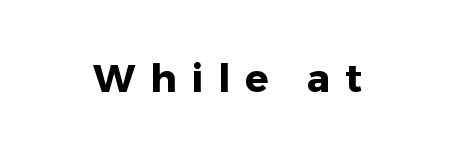
{"serif": "no", "italic": "no", "bold": "yes", "weight": "heavy", "width": "normal", "stroke_contrast": "low", "x_height": "medium", "monospaced": "no", "underline": "no", "letter_spacing": "wide", "letter_spacing_em": 0.38, "glyph_px": 39}
